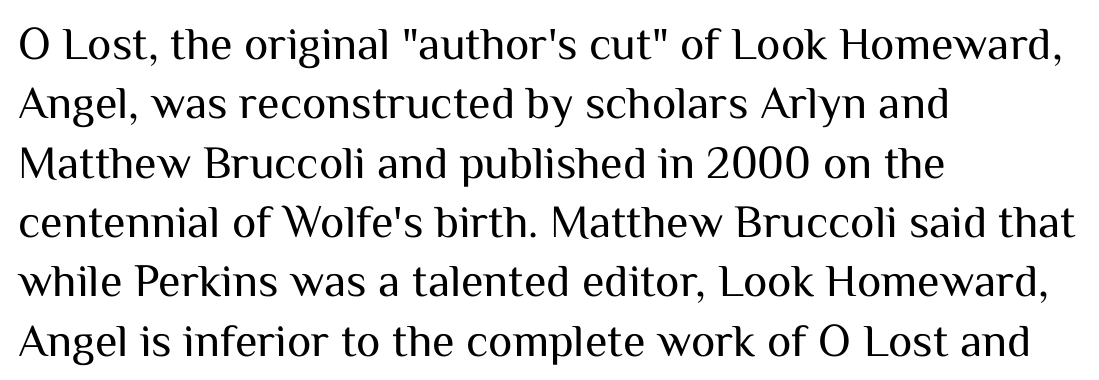
Q: Is the text bold? A: No.
Q: Is the text italic (slanted)? A: No, it is upright.
Q: Is the typeface a serif or a sans-serif typeface? A: Sans-serif.
Q: Is the text underlined? A: No.
Q: How is the paragraph aligned? A: Left-aligned.
Q: Is the spacing between letters normal or unusually wide? A: Normal.
Q: Is the spacing between lines tight, normal or loose? A: Normal.
Q: Width (condensed, normal, or wide)? A: Normal.
Q: Stroke contrast? A: Medium.
Q: x-height? A: Medium.
Q: Monospaced? A: No.
